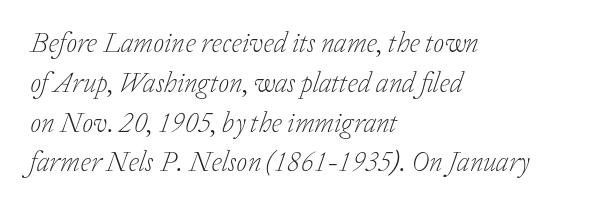
Q: Is the text bold? A: No.
Q: Is the text italic (slanted)? A: Yes, it leans right by about 20 degrees.
Q: Is the typeface a serif or a sans-serif typeface? A: Serif.
Q: Is the text underlined? A: No.
Q: How is the paragraph aligned? A: Left-aligned.
Q: Is the spacing between letters normal or unusually wide? A: Normal.
Q: Is the spacing between lines tight, normal or loose? A: Normal.
Q: Width (condensed, normal, or wide)? A: Normal.
Q: Stroke contrast? A: Low.
Q: x-height? A: Medium.
Q: Monospaced? A: No.
